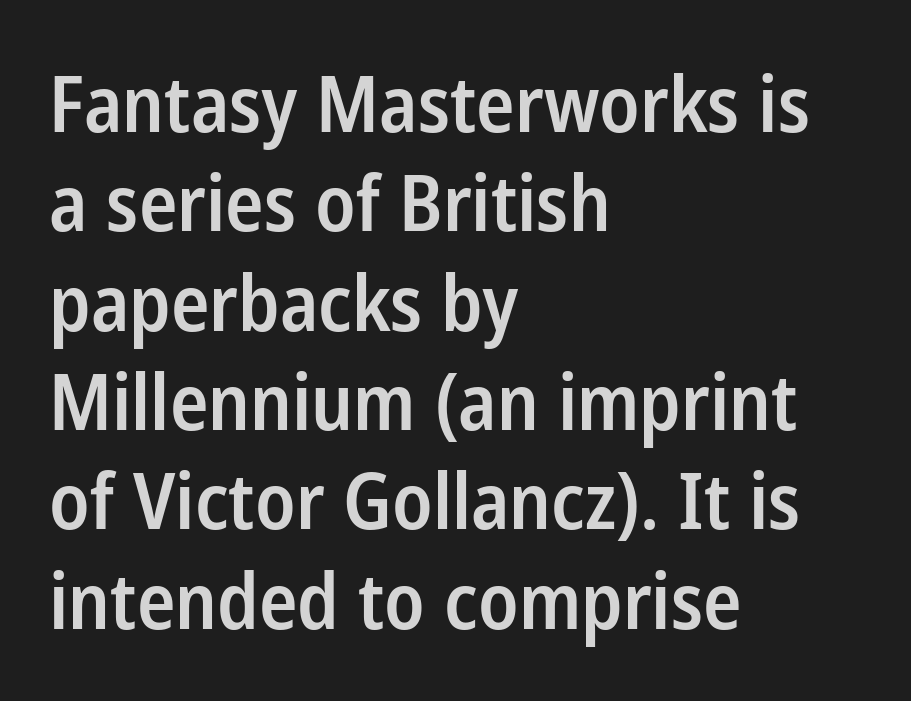
The line texture is even and compact thanks to regular tracking. The face used here is proportionally spaced, like ordinary book or web type. The glyphs have the mass of a demibold cut, below bold. A normal amount of white space separates one row of letters from the next.
